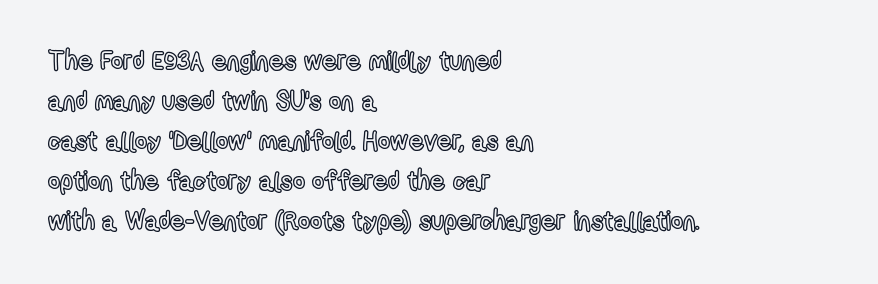
The image shows 26 px text type, upright; set left-aligned, normal line spacing (1.54x), normal letter spacing, not underlined.
